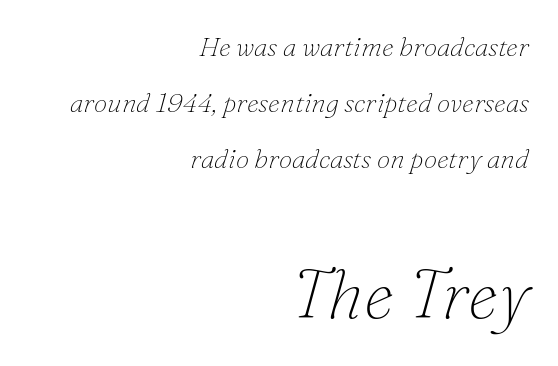
{"serif": "yes", "italic": "yes", "lean": "right", "slant_degrees": 16, "bold": "no", "weight": "thin", "width": "normal", "stroke_contrast": "low", "x_height": "small", "monospaced": "no", "underline": "no", "align": "right", "line_spacing": "loose", "line_spacing_ratio": 2.07, "letter_spacing": "normal", "letter_spacing_em": 0.0, "larger_block": "second", "size_ratio": 2.52, "glyph_px": 68}
